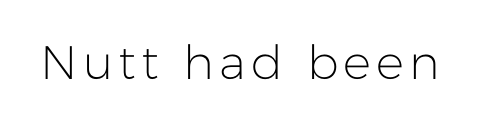
This rendering employs a face without finishing strokes, i.e., a sans-serif. Posture: straight, roman, zero tilt. This sample has the flowing, uneven cadence of proportional lettering. The cut favours lightness, reaching ordinary text weight at its darkest.
